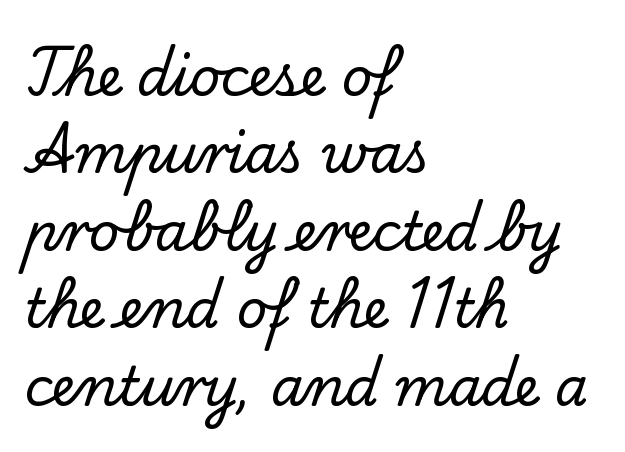
Q: Is the text italic (slanted)? A: Yes.
Q: Is the typeface a serif or a sans-serif typeface? A: Serif.
Q: Is the text underlined? A: No.
Q: How is the paragraph aligned? A: Left-aligned.
Q: Is the spacing between letters normal or unusually wide? A: Normal.
Q: Is the spacing between lines tight, normal or loose? A: Normal.
Q: Width (condensed, normal, or wide)? A: Normal.
Q: Stroke contrast? A: Low.
Q: x-height? A: Small.
Q: Monospaced? A: No.
